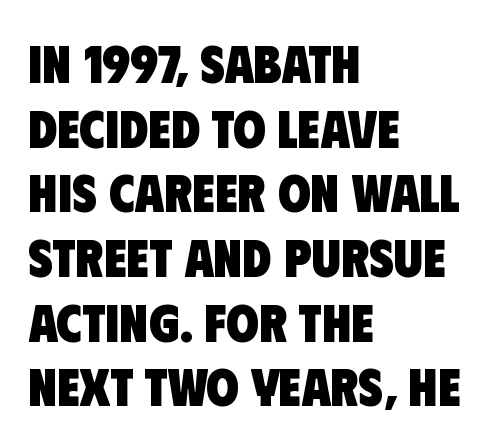
The image shows 53 px heavy, condensed sans-serif type; set left-aligned, line spacing 1.22x, normal letter spacing, not underlined; low stroke contrast and a large x-height.
